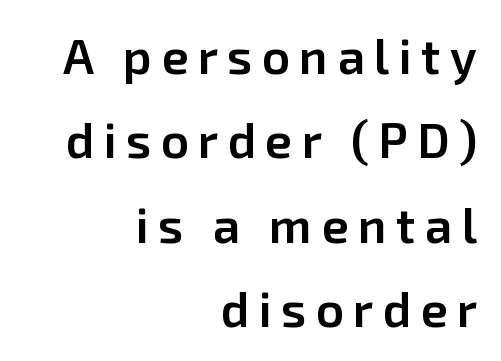
Q: Is the text bold? A: Semi-bold.
Q: Is the text italic (slanted)? A: No, it is upright.
Q: Is the typeface a serif or a sans-serif typeface? A: Sans-serif.
Q: Is the text underlined? A: No.
Q: How is the paragraph aligned? A: Right-aligned.
Q: Width (condensed, normal, or wide)? A: Normal.
Q: Stroke contrast? A: Low.
Q: x-height? A: Medium.
Q: Monospaced? A: No.
